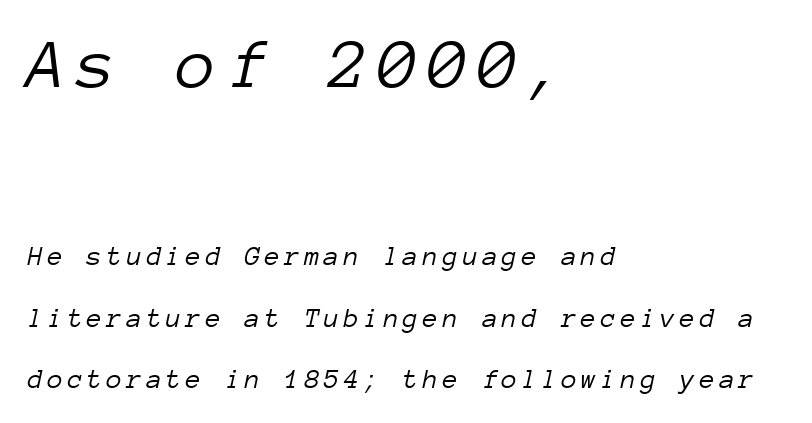
Monospaced: the letters line up in strict vertical columns. Is the stroke heavy? The answer is a plain regular-or-lighter. Visually the block forms a straight wall on the left and a jagged coastline on the right. The rendering applies a slant to the glyphs.
